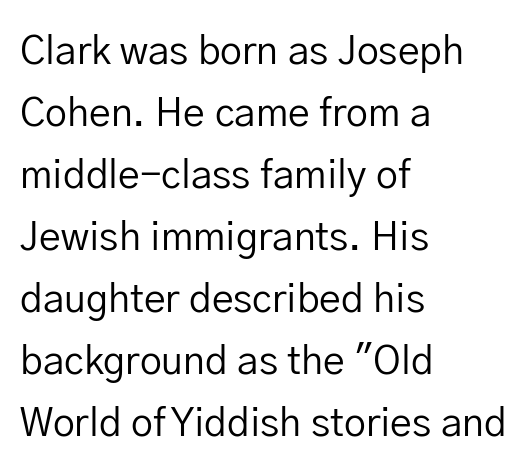
{"serif": "no", "italic": "no", "bold": "no", "weight": "regular", "width": "normal", "stroke_contrast": "low", "x_height": "medium", "monospaced": "no", "underline": "no", "align": "left", "line_spacing": "normal", "line_spacing_ratio": 1.59, "letter_spacing": "normal", "letter_spacing_em": 0.0, "glyph_px": 39}
